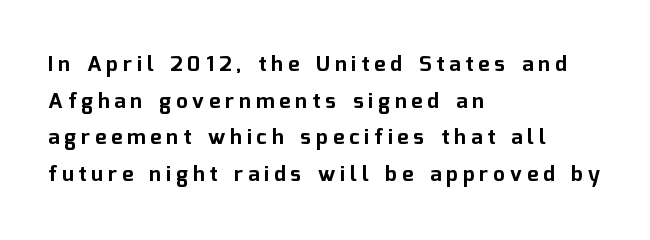
Q: Is the text bold? A: Yes.
Q: Is the text italic (slanted)? A: No, it is upright.
Q: Is the text underlined? A: No.
Q: How is the paragraph aligned? A: Left-aligned.
Q: Is the spacing between letters normal or unusually wide? A: Unusually wide.
